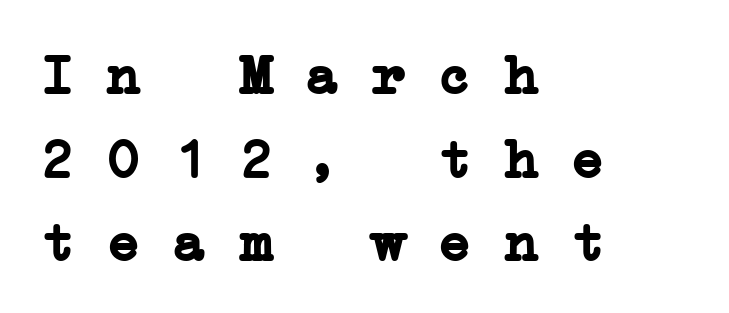
Q: Is the text bold? A: Yes.
Q: Is the typeface a serif or a sans-serif typeface? A: Serif.
Q: Is the text underlined? A: No.
Q: How is the paragraph aligned? A: Left-aligned.
Q: Is the spacing between letters normal or unusually wide? A: Normal.
Q: Is the spacing between lines tight, normal or loose? A: Normal.
Q: Width (condensed, normal, or wide)? A: Wide.
Q: Stroke contrast? A: Low.
Q: x-height? A: Medium.
Q: Monospaced? A: Yes.
